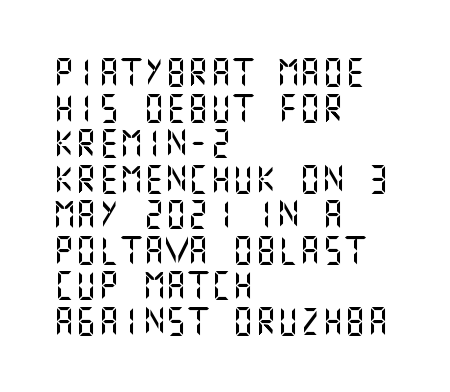
The image shows 28 px sans-serif type, upright; set left-aligned, normal line spacing (1.27x), normal letter spacing, not underlined; medium stroke contrast and a large x-height.
